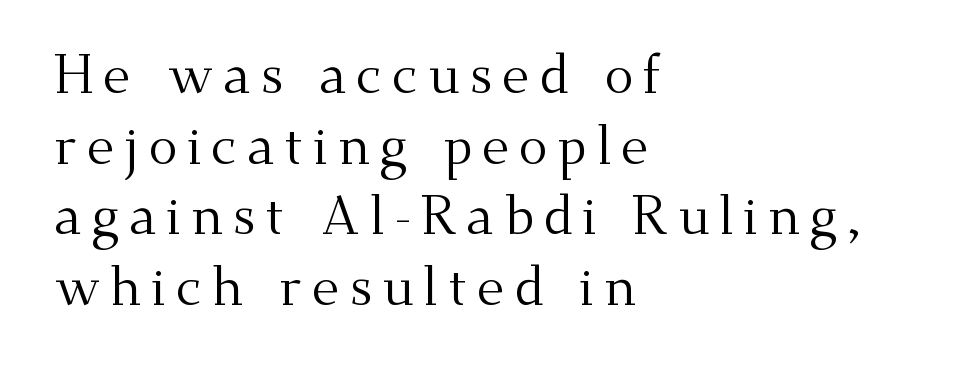
This block has exactly the height ordinary leading produces. Serifs: yes, visible at the terminals of the letterforms. You could not count columns in this text — the font is proportionally spaced. The weight would be labelled regular, book, light, or lighter still.
